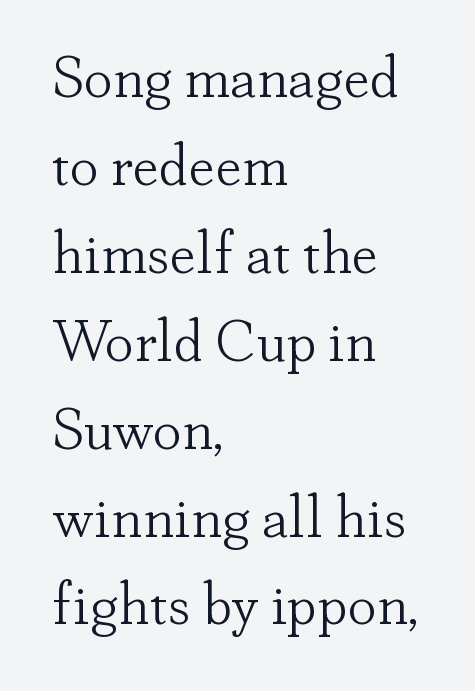
Q: Is the text bold? A: No.
Q: Is the text italic (slanted)? A: No, it is upright.
Q: Is the typeface a serif or a sans-serif typeface? A: Serif.
Q: Is the text underlined? A: No.
Q: How is the paragraph aligned? A: Left-aligned.
Q: Is the spacing between letters normal or unusually wide? A: Normal.
Q: Is the spacing between lines tight, normal or loose? A: Normal.
Q: Width (condensed, normal, or wide)? A: Normal.
Q: Stroke contrast? A: Low.
Q: x-height? A: Small.
Q: Monospaced? A: No.
